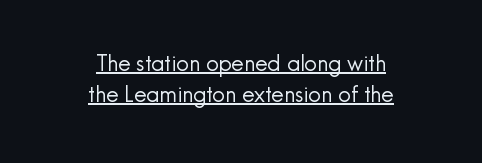
{"italic": "no", "bold": "no", "underline": "yes", "align": "center", "line_spacing": "normal", "line_spacing_ratio": 1.41, "letter_spacing": "normal", "letter_spacing_em": 0.0, "glyph_px": 22}
